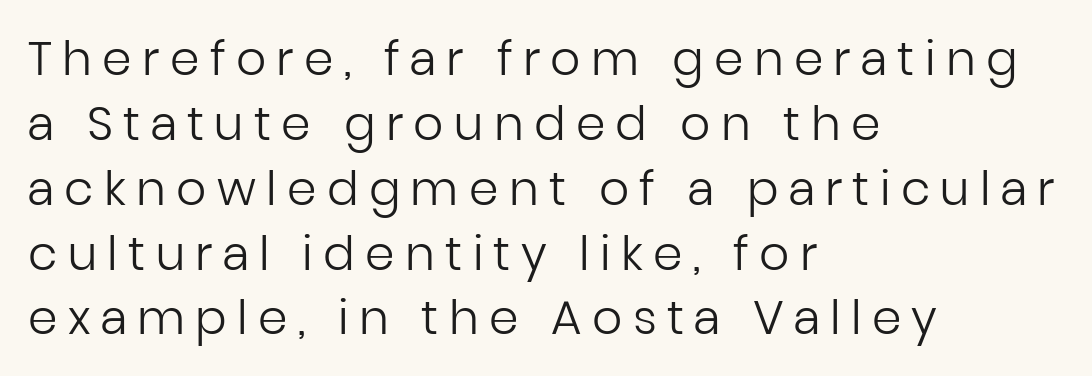
You can tell it's not italic because the verticals are truly vertical. The rows are spaced the way most documents space them. Letters rest on an invisible, unmarked baseline. A typesetter would call this heavily tracked-out type. Each line starts at the same left margin while the right side varies.
